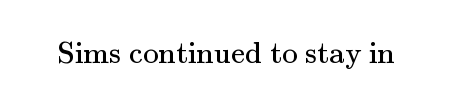
The image shows 31 px regular-weight serif type, upright; set normal letter spacing, not underlined; medium stroke contrast and a small x-height.
